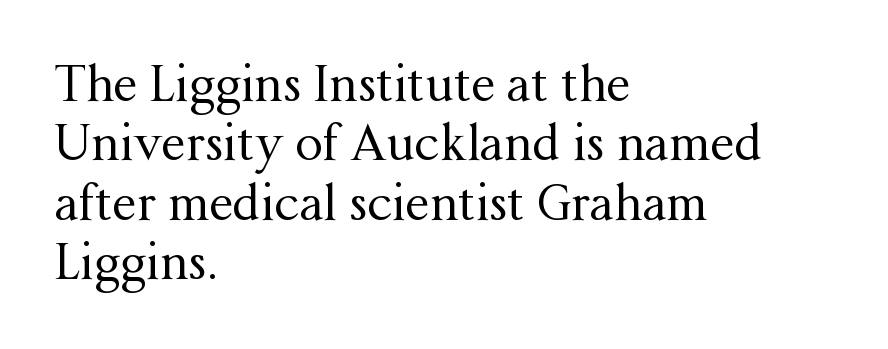
Q: Is the text bold? A: No.
Q: Is the text italic (slanted)? A: No, it is upright.
Q: Is the typeface a serif or a sans-serif typeface? A: Serif.
Q: Is the text underlined? A: No.
Q: How is the paragraph aligned? A: Left-aligned.
Q: Is the spacing between letters normal or unusually wide? A: Normal.
Q: Width (condensed, normal, or wide)? A: Normal.
Q: Stroke contrast? A: Medium.
Q: x-height? A: Medium.
Q: Monospaced? A: No.
